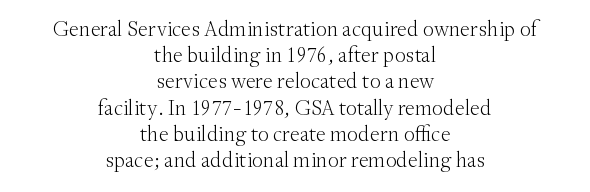
{"italic": "no", "bold": "no", "underline": "no", "align": "center", "line_spacing_ratio": 1.19, "letter_spacing": "normal", "letter_spacing_em": 0.0, "glyph_px": 22}
